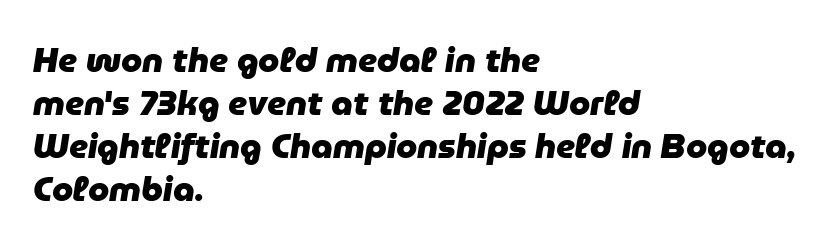
The image shows 34 px heavy type, italic (leaning right); set left-aligned, normal line spacing (1.26x), normal letter spacing, not underlined; low stroke contrast and a medium x-height.
